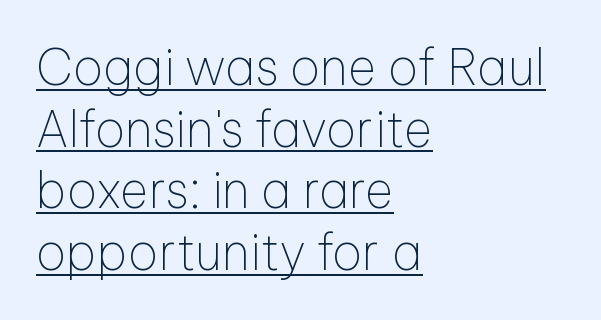
The image shows 49 px thin sans-serif type, upright; set left-aligned, normal line spacing (1.26x), normal letter spacing, underlined; low stroke contrast and a medium x-height.
